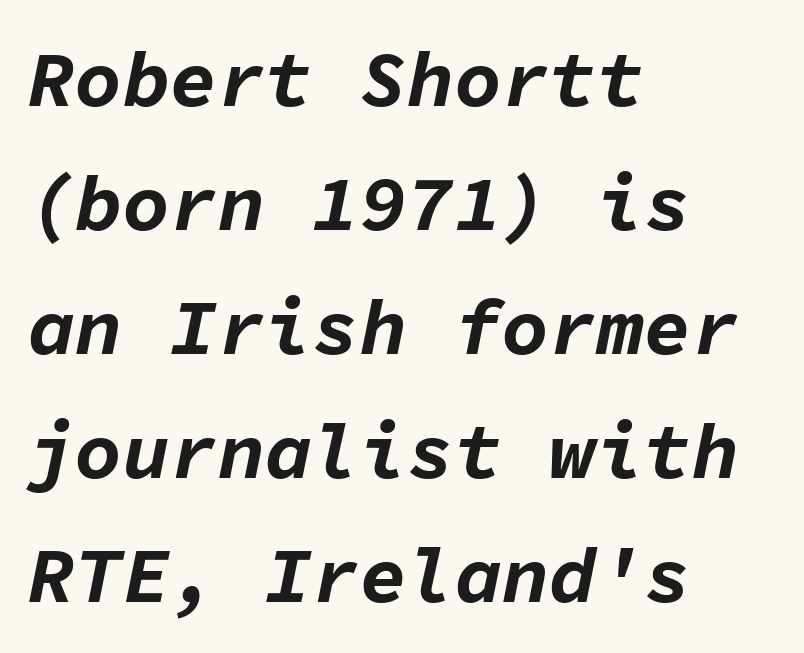
The image shows 79 px bold type, italic (leaning right), monospaced; set left-aligned, normal line spacing (1.57x), normal letter spacing, not underlined; low stroke contrast and a medium x-height.
